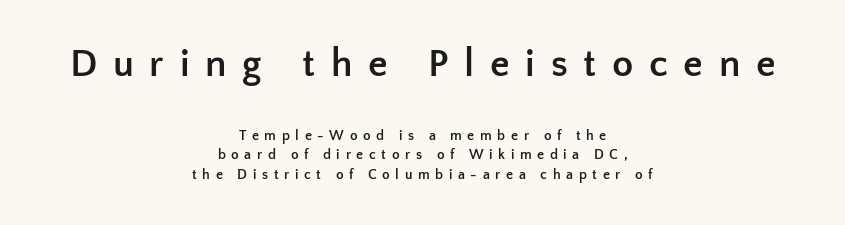
{"serif": "no", "italic": "no", "bold": "yes", "weight": "semibold", "width": "normal", "stroke_contrast": "low", "x_height": "medium", "monospaced": "no", "underline": "no", "align": "center", "line_spacing": "normal", "line_spacing_ratio": 1.4, "letter_spacing": "wide", "letter_spacing_em": 0.4, "larger_block": "first", "size_ratio": 2.79, "glyph_px": 39}
